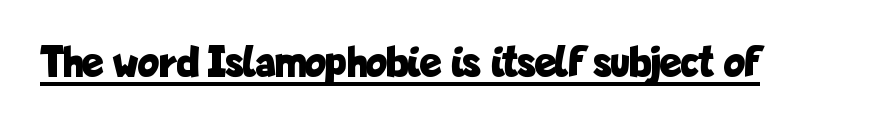
{"serif": "no", "italic": "no", "bold": "yes", "weight": "bold", "width": "condensed", "stroke_contrast": "low", "x_height": "medium", "monospaced": "no", "underline": "yes", "letter_spacing": "normal", "letter_spacing_em": 0.0, "glyph_px": 44}
